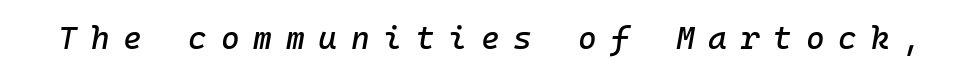
The image shows 32 px text type, italic (leaning right), monospaced; set unusually wide letter spacing (+0.43 em), not underlined; low stroke contrast and a medium x-height.
